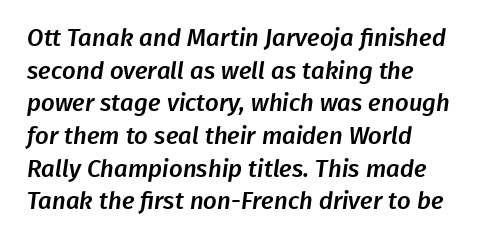
The image shows 24 px text type; set left-aligned, normal line spacing (1.36x), normal letter spacing, not underlined.
